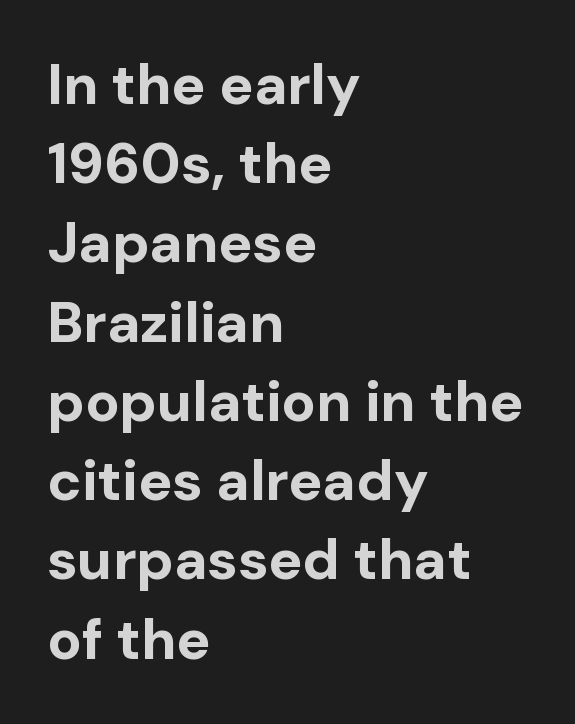
The image shows 57 px bold sans-serif type, upright; set left-aligned, normal line spacing (1.39x), normal letter spacing, not underlined; low stroke contrast and a medium x-height.
